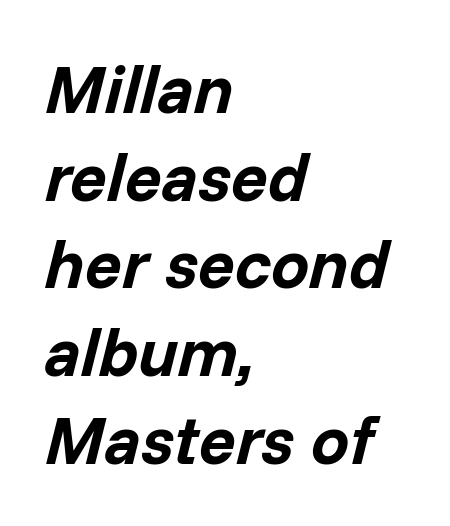
Q: Is the text bold? A: Yes.
Q: Is the text italic (slanted)? A: Yes, it leans right by about 14 degrees.
Q: Is the text underlined? A: No.
Q: How is the paragraph aligned? A: Left-aligned.
Q: Is the spacing between letters normal or unusually wide? A: Normal.
Q: Is the spacing between lines tight, normal or loose? A: Normal.
Q: Width (condensed, normal, or wide)? A: Normal.
Q: Stroke contrast? A: Low.
Q: x-height? A: Medium.
Q: Monospaced? A: No.
